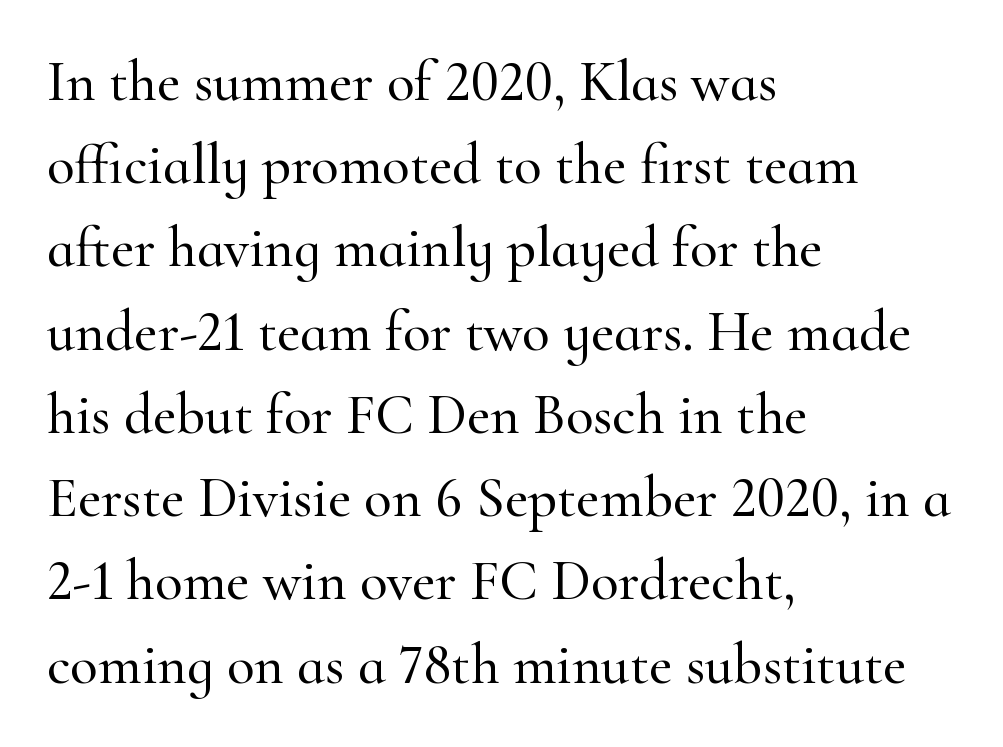
Rows of type keep a routine distance in the vertical direction. Regarding serifs, this sample has them. Do the letters lean? They stand straight. The area under the type is left untouched.
